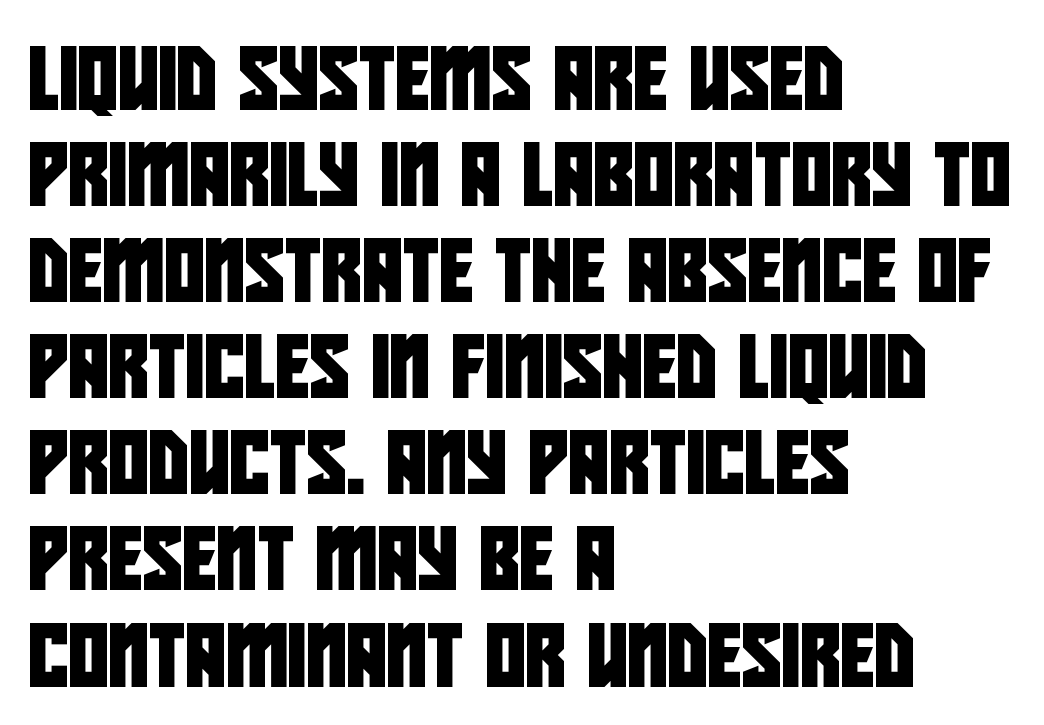
Q: Is the typeface a serif or a sans-serif typeface? A: Sans-serif.
Q: Is the text underlined? A: No.
Q: How is the paragraph aligned? A: Left-aligned.
Q: Is the spacing between letters normal or unusually wide? A: Normal.
Q: Is the spacing between lines tight, normal or loose? A: Normal.
Q: Width (condensed, normal, or wide)? A: Condensed.
Q: Stroke contrast? A: Low.
Q: x-height? A: Large.
Q: Monospaced? A: No.
